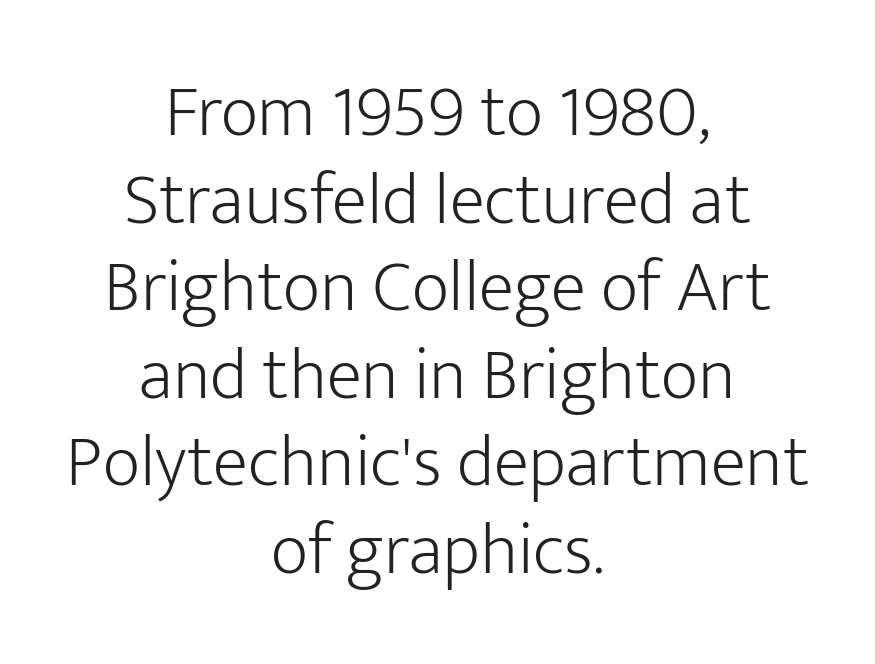
{"serif": "no", "italic": "no", "bold": "no", "weight": "light", "width": "normal", "stroke_contrast": "low", "x_height": "medium", "monospaced": "no", "underline": "no", "align": "center", "line_spacing_ratio": 1.2, "letter_spacing": "normal", "letter_spacing_em": 0.0, "glyph_px": 73}
